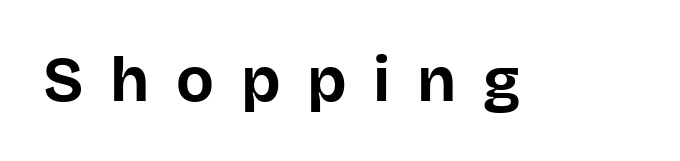
Note: no serifs on the glyphs. The type is letterspaced generously, with wide tracking. The rendering uses natural spacing where letterforms have individual widths. A bare baseline throughout the passage. Strong, thick strokes mark this as bold type. A roman cut, with each character standing at attention.
